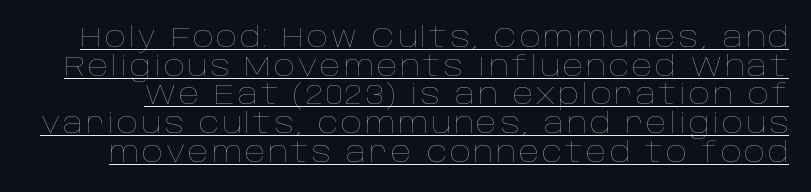
{"italic": "no", "bold": "no", "weight": "thin", "width": "normal", "stroke_contrast": "low", "x_height": "large", "monospaced": "no", "underline": "yes", "line_spacing": "tight", "line_spacing_ratio": 0.99, "glyph_px": 29}
